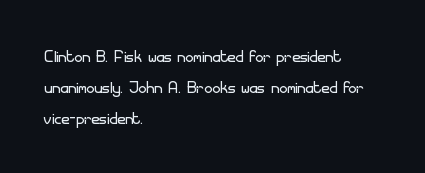
Q: Is the text bold? A: No.
Q: Is the text italic (slanted)? A: No, it is upright.
Q: Is the text underlined? A: No.
Q: How is the paragraph aligned? A: Left-aligned.
Q: Is the spacing between letters normal or unusually wide? A: Normal.
Q: Is the spacing between lines tight, normal or loose? A: Normal.
